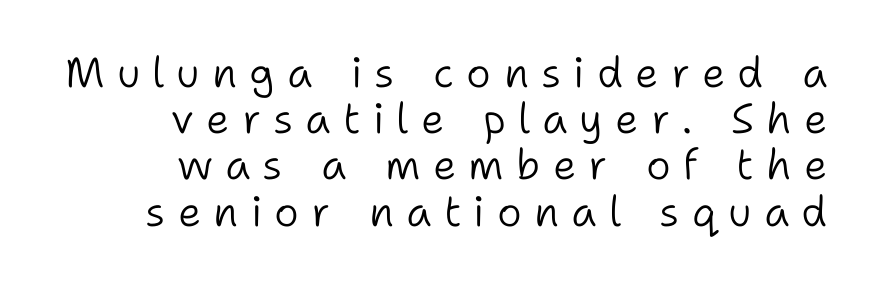
Q: Is the text bold? A: No.
Q: Is the text italic (slanted)? A: No, it is upright.
Q: Is the typeface a serif or a sans-serif typeface? A: Sans-serif.
Q: Is the text underlined? A: No.
Q: How is the paragraph aligned? A: Right-aligned.
Q: Is the spacing between letters normal or unusually wide? A: Unusually wide.
Q: Is the spacing between lines tight, normal or loose? A: Tight.
Q: Width (condensed, normal, or wide)? A: Normal.
Q: Stroke contrast? A: Low.
Q: x-height? A: Medium.
Q: Monospaced? A: No.
